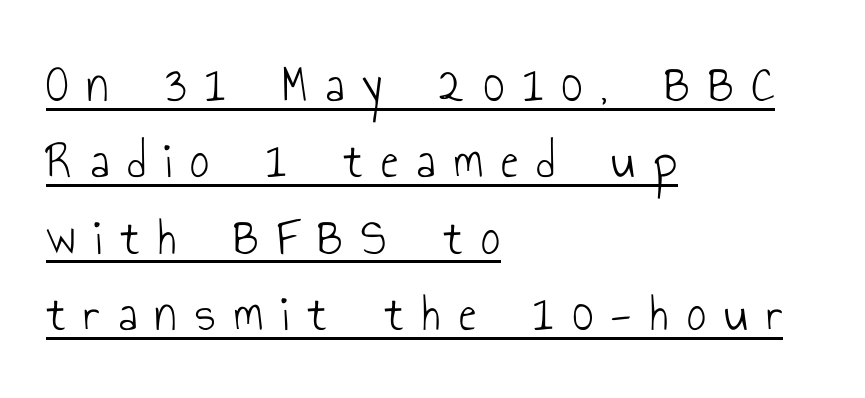
Q: Is the text bold? A: No.
Q: Is the text italic (slanted)? A: No, it is upright.
Q: Is the typeface a serif or a sans-serif typeface? A: Sans-serif.
Q: Is the text underlined? A: Yes.
Q: How is the paragraph aligned? A: Left-aligned.
Q: Is the spacing between letters normal or unusually wide? A: Unusually wide.
Q: Is the spacing between lines tight, normal or loose? A: Normal.
Q: Width (condensed, normal, or wide)? A: Condensed.
Q: Stroke contrast? A: Low.
Q: x-height? A: Small.
Q: Monospaced? A: No.
